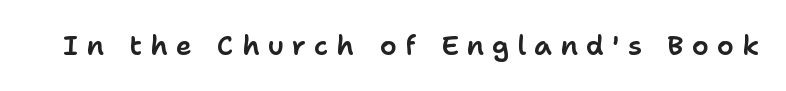
Just letters on the line, the space beneath them empty. Loose tracking; the words dissolve into strings of separated letters. Designer's note — italics off, roman on.
